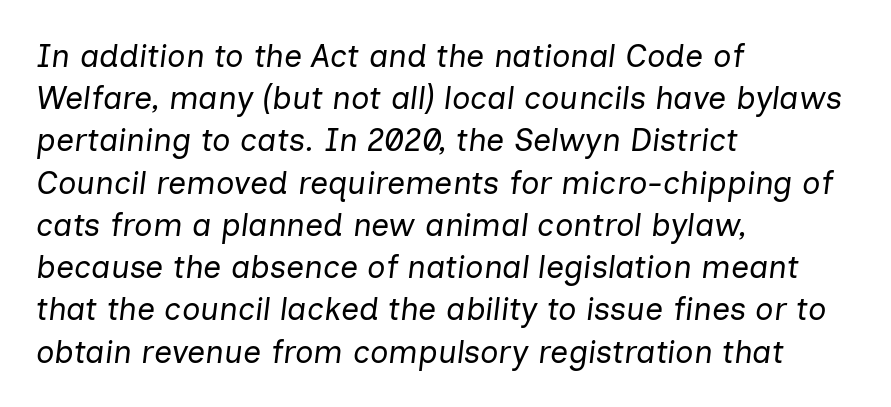
{"italic": "yes", "lean": "right", "slant_degrees": 7, "bold": "no", "weight": "regular", "width": "normal", "stroke_contrast": "low", "x_height": "medium", "monospaced": "no", "underline": "no", "align": "left", "line_spacing": "normal", "line_spacing_ratio": 1.32, "letter_spacing": "normal", "letter_spacing_em": 0.0, "glyph_px": 32}
